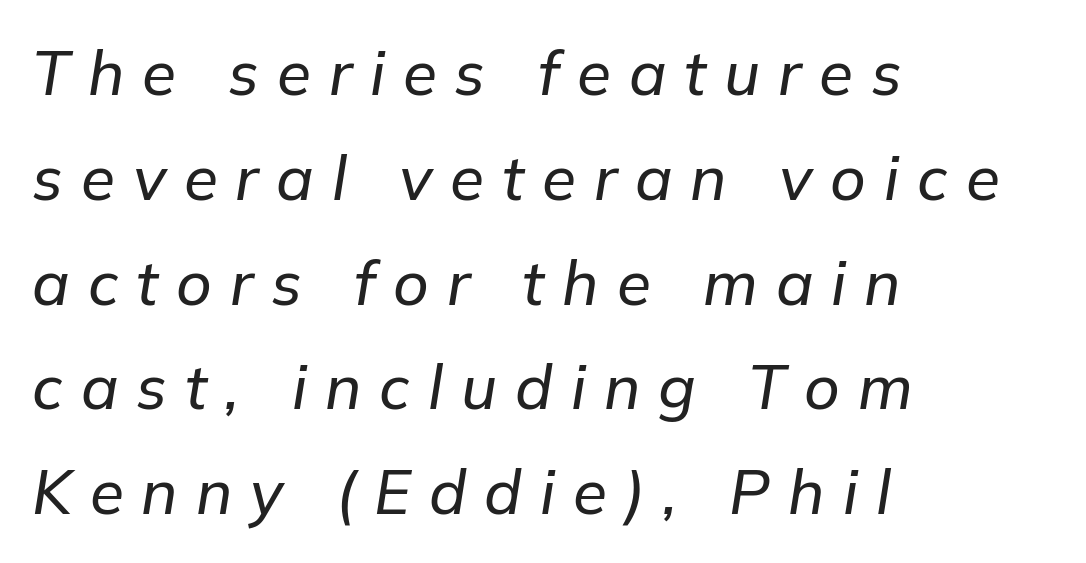
Q: Is the text italic (slanted)? A: Yes, it leans right by about 9 degrees.
Q: Is the text underlined? A: No.
Q: How is the paragraph aligned? A: Left-aligned.
Q: Is the spacing between letters normal or unusually wide? A: Unusually wide.
Q: Is the spacing between lines tight, normal or loose? A: Normal.
Q: Width (condensed, normal, or wide)? A: Normal.
Q: Stroke contrast? A: Low.
Q: x-height? A: Medium.
Q: Monospaced? A: No.
